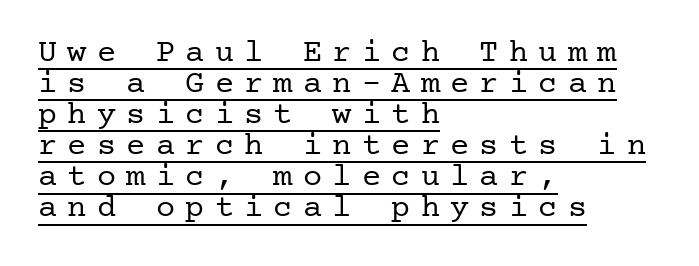
The image shows 32 px regular-weight serif type, upright; set left-aligned, tight line spacing (0.97x), unusually wide letter spacing (+0.32 em), underlined; low stroke contrast and a medium x-height.
